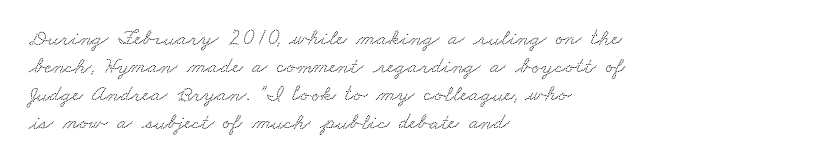
{"underline": "no", "align": "left", "line_spacing_ratio": 1.22, "letter_spacing": "normal", "letter_spacing_em": 0.0, "glyph_px": 23}
